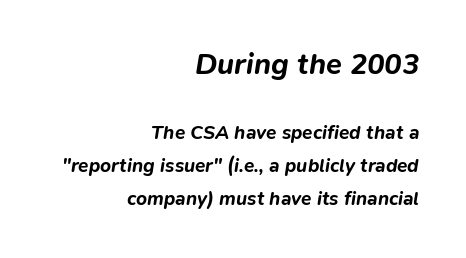
The image shows 29 px bold type, italic (leaning right); set right-aligned, line spacing 1.75x, normal letter spacing, not underlined; the first (top) block is 1.53x larger; low stroke contrast and a medium x-height.
